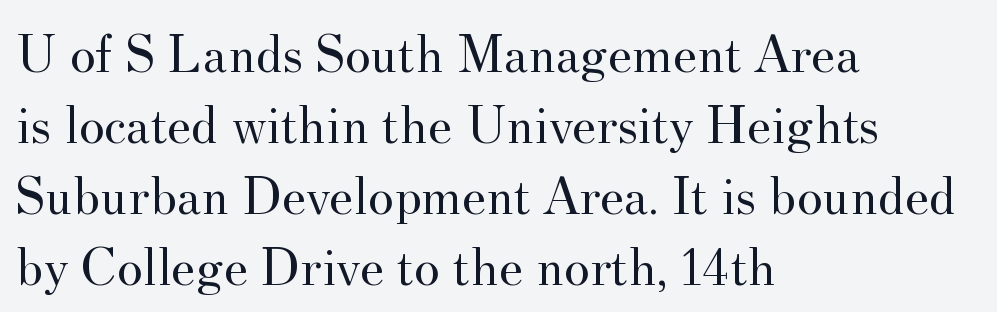
{"serif": "yes", "italic": "no", "bold": "no", "weight": "regular", "width": "normal", "stroke_contrast": "medium", "x_height": "small", "monospaced": "no", "underline": "no", "align": "left", "line_spacing": "normal", "line_spacing_ratio": 1.29, "letter_spacing": "normal", "letter_spacing_em": 0.0, "glyph_px": 55}
